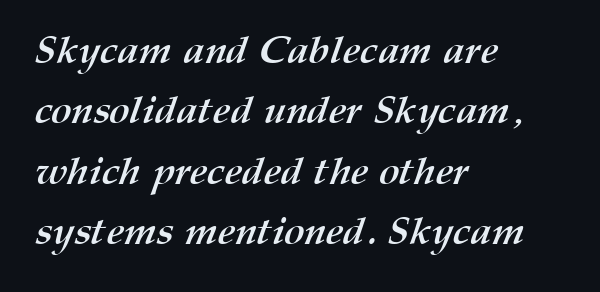
Q: Is the text bold? A: Yes.
Q: Is the text underlined? A: No.
Q: How is the paragraph aligned? A: Left-aligned.
Q: Is the spacing between letters normal or unusually wide? A: Normal.
Q: Is the spacing between lines tight, normal or loose? A: Normal.
Q: Width (condensed, normal, or wide)? A: Normal.
Q: Stroke contrast? A: Medium.
Q: x-height? A: Medium.
Q: Monospaced? A: No.
